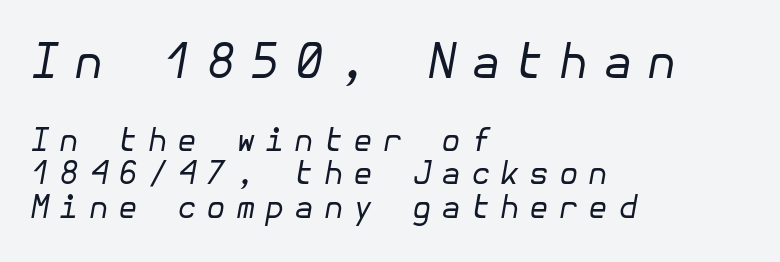
Q: Is the text bold? A: No.
Q: Is the text italic (slanted)? A: Yes, it leans right by about 10 degrees.
Q: Is the text underlined? A: No.
Q: How is the paragraph aligned? A: Left-aligned.
Q: Is the spacing between letters normal or unusually wide? A: Unusually wide.
Q: Is the spacing between lines tight, normal or loose? A: Tight.
Q: Which block of text is set in a larger size, the first (top) or the second (bottom)? A: The first (top) one.
Q: Width (condensed, normal, or wide)? A: Normal.
Q: Stroke contrast? A: Low.
Q: x-height? A: Medium.
